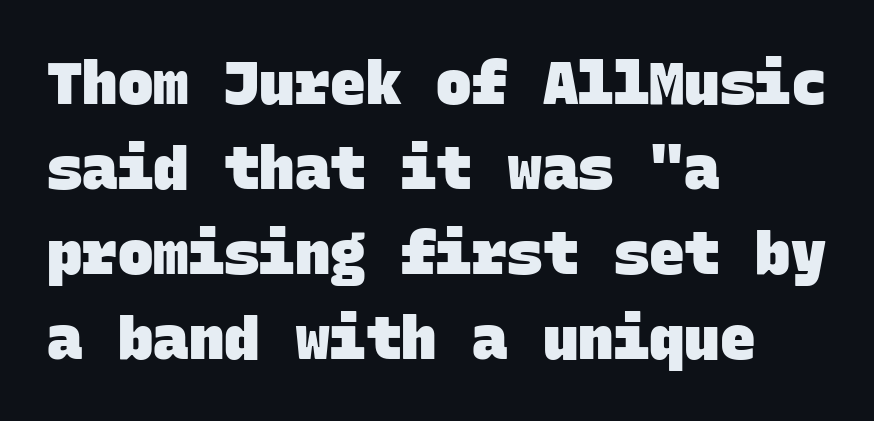
{"serif": "no", "bold": "yes", "weight": "heavy", "width": "normal", "stroke_contrast": "low", "x_height": "large", "monospaced": "yes", "underline": "no", "align": "left", "line_spacing": "normal", "line_spacing_ratio": 1.44, "letter_spacing": "normal", "letter_spacing_em": 0.0, "glyph_px": 59}
